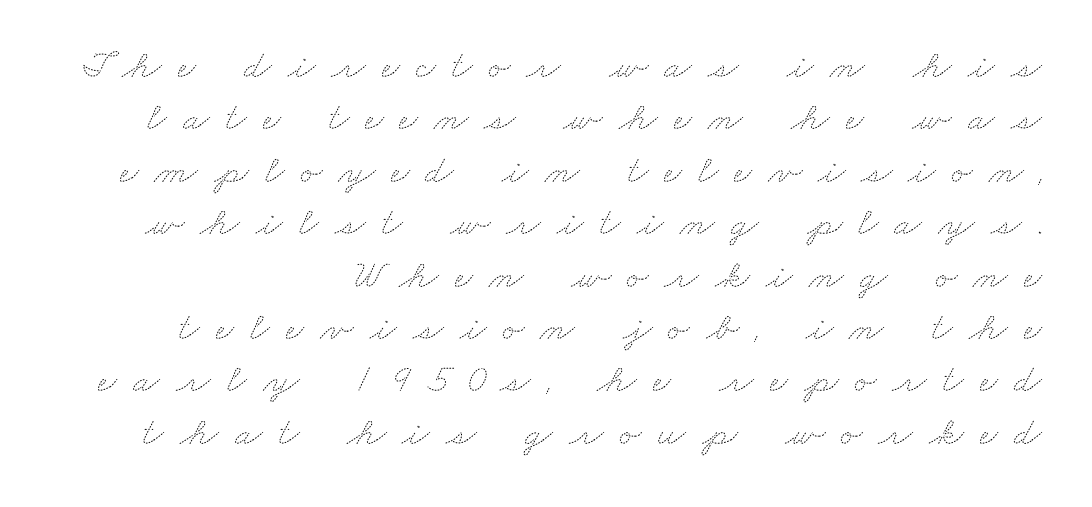
The zone under the glyphs is completely vacant. Character widths vary here, with narrow letters taking less room than wide ones. On a weight scale, this lands at 450 or below. There is plenty of visible air inserted between adjacent glyphs. Regarding leading, the lines here are spaced in the standard way.
